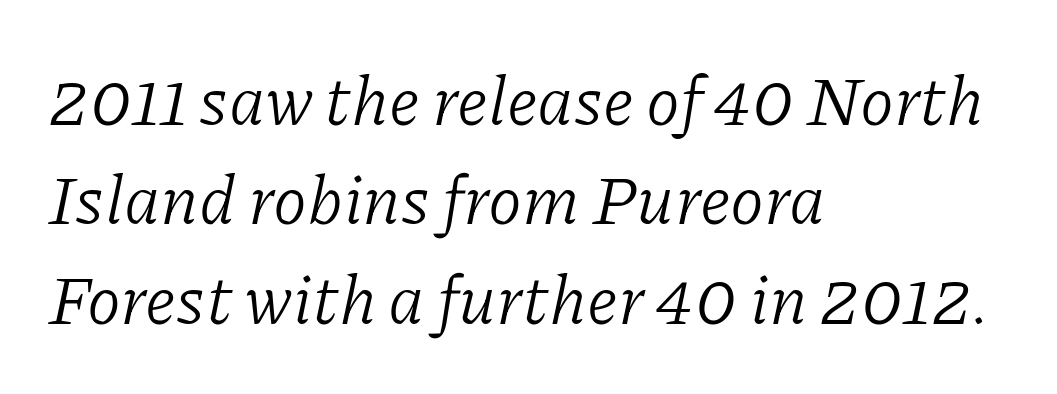
Q: Is the text bold? A: No.
Q: Is the text italic (slanted)? A: Yes, it leans right by about 11 degrees.
Q: Is the typeface a serif or a sans-serif typeface? A: Serif.
Q: Is the text underlined? A: No.
Q: How is the paragraph aligned? A: Left-aligned.
Q: Is the spacing between letters normal or unusually wide? A: Normal.
Q: Is the spacing between lines tight, normal or loose? A: Normal.
Q: Width (condensed, normal, or wide)? A: Normal.
Q: Stroke contrast? A: Low.
Q: x-height? A: Medium.
Q: Monospaced? A: No.
